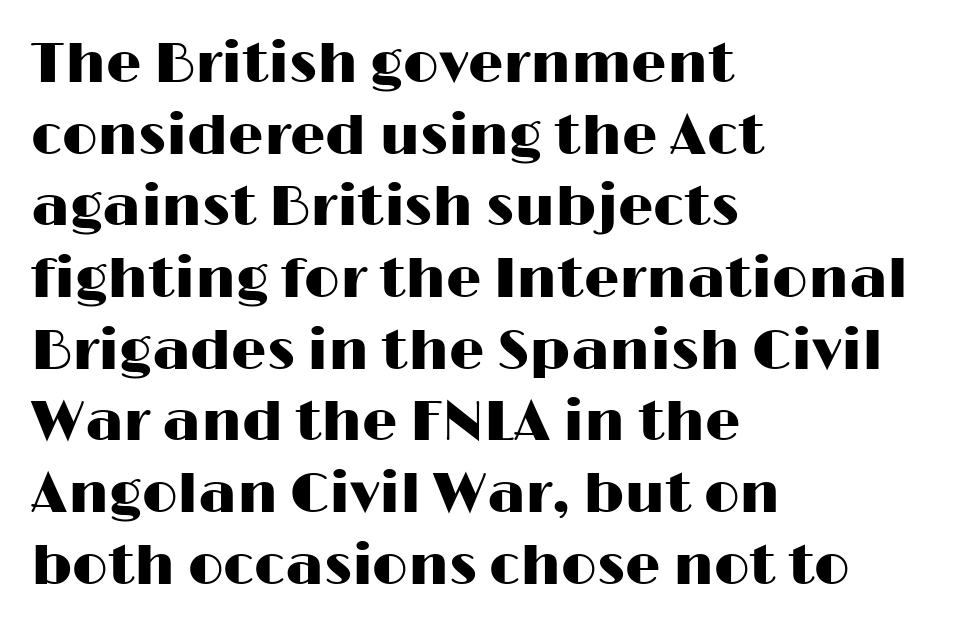
Unlike italic type, these characters show no tilt at all. Glyph-to-glyph distance matches everyday printed text. Casual observation: everything's shoved over to the left. The passage shown is not underscored anywhere. Rows of type keep a routine distance in the vertical direction. I'd call this a sans setting — the letters go barefoot.
